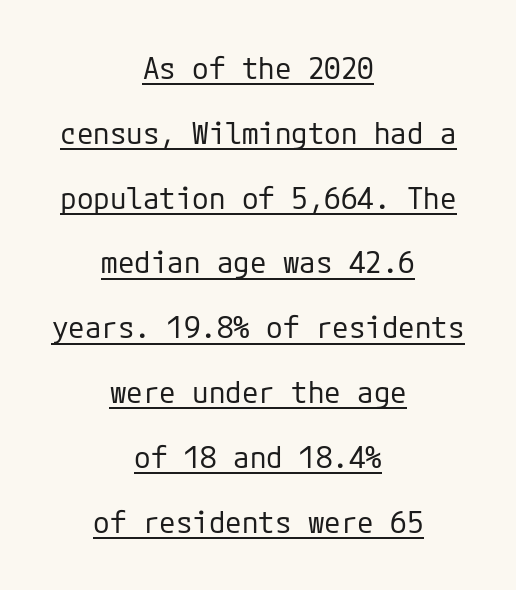
{"serif": "no", "italic": "no", "bold": "no", "weight": "regular", "width": "normal", "stroke_contrast": "low", "x_height": "medium", "underline": "yes", "align": "center", "line_spacing": "loose", "line_spacing_ratio": 2.16, "letter_spacing": "normal", "letter_spacing_em": 0.0, "glyph_px": 30}
